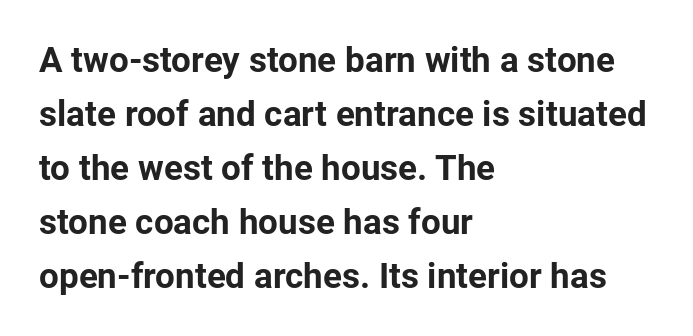
If you drew a line through each stem, it would be perfectly vertical. Character widths vary here, with narrow letters taking less room than wide ones. Students, this is bold: see how much ink each stroke carries. Line starts are locked; line ends wander. The baseline area is clear.
